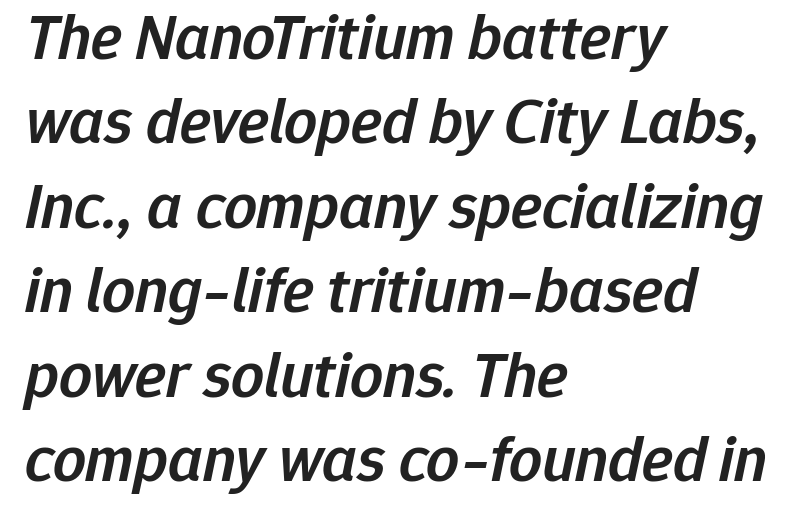
{"italic": "yes", "lean": "right", "slant_degrees": 12, "bold": "semi", "weight": "semibold", "width": "normal", "stroke_contrast": "low", "x_height": "medium", "monospaced": "no", "underline": "no", "align": "left", "line_spacing": "normal", "line_spacing_ratio": 1.3, "letter_spacing": "normal", "letter_spacing_em": 0.0, "glyph_px": 65}
